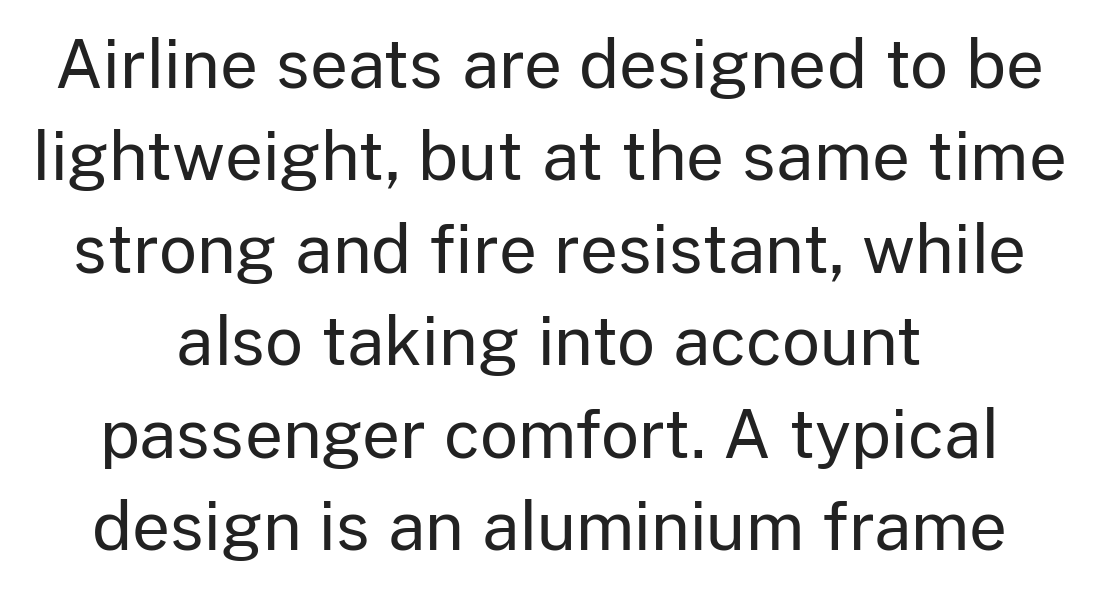
The image shows 66 px regular-weight sans-serif type, upright; set centered, normal line spacing (1.4x), normal letter spacing, not underlined; low stroke contrast and a medium x-height.
